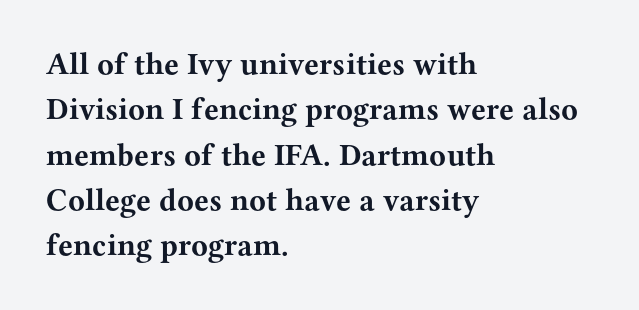
Letterform terminals end in serifs throughout the passage. The leading is moderate, giving the passage an even texture. Inter-character spacing is left at the font's built-in metrics. The face used here is proportionally spaced, like ordinary book or web type. The typesetter chose a ragged-right arrangement here.
